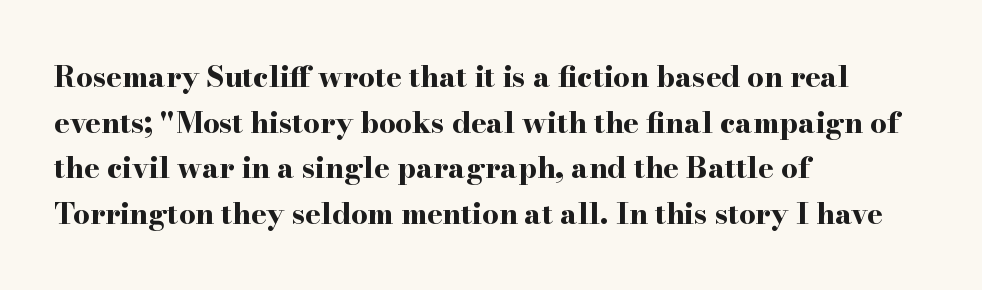
The image shows 29 px bold, wide serif type, upright; set left-aligned, normal line spacing (1.57x), normal letter spacing, not underlined; high stroke contrast and a small x-height.
